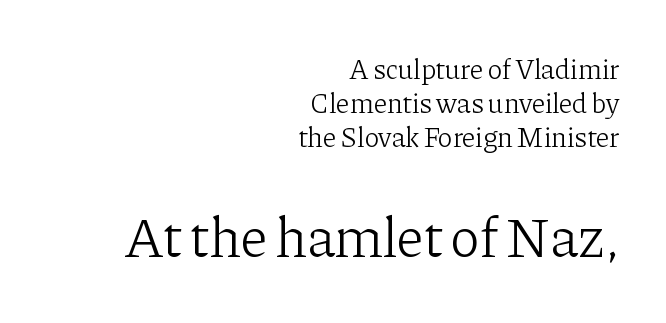
Q: Is the text bold? A: No.
Q: Is the text italic (slanted)? A: No, it is upright.
Q: Is the typeface a serif or a sans-serif typeface? A: Serif.
Q: Is the text underlined? A: No.
Q: How is the paragraph aligned? A: Right-aligned.
Q: Is the spacing between letters normal or unusually wide? A: Normal.
Q: Which block of text is set in a larger size, the first (top) or the second (bottom)? A: The second (bottom) one.
Q: Width (condensed, normal, or wide)? A: Normal.
Q: Stroke contrast? A: Low.
Q: x-height? A: Medium.
Q: Monospaced? A: No.
